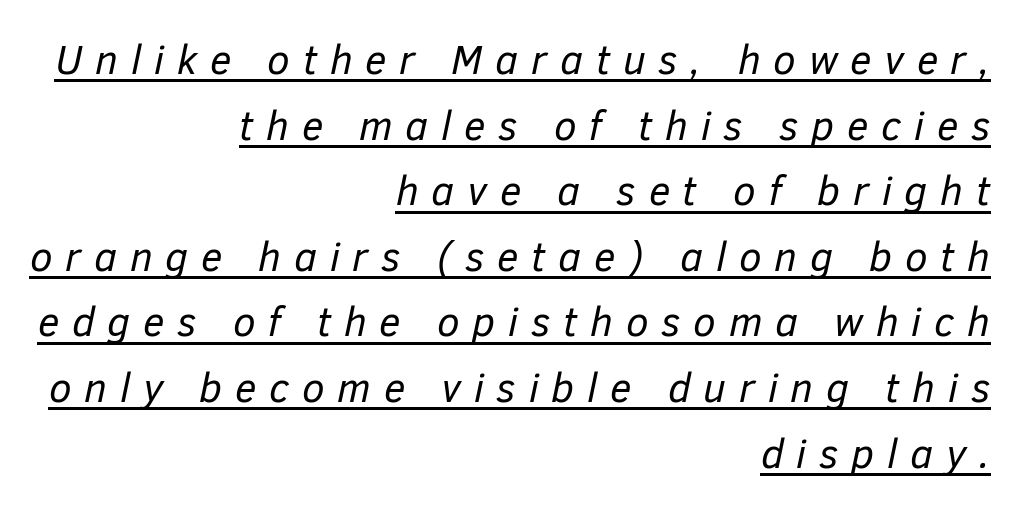
This sample carries an underscore along the baseline area. These glyphs show unthickened strokes, regular width or finer. Slanted lettering throughout. The paragraph has a hard right edge and a soft left edge. You could not count columns in this text — the font is proportionally spaced. Leading matches the norm, producing a regular column.
